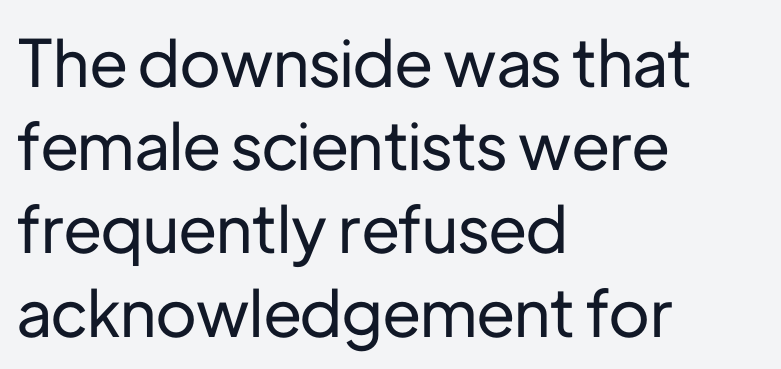
Every stem runs plumb, perpendicular to the baseline. There is no visible air inserted between adjacent glyphs. Just letters on the line, the space beneath them empty. Baseline-to-baseline distance is the conventional proportion of letter height. The rendering anchors every line to the left-hand side. Nothing sits at the stroke ends, so this counts as sans-serif.
